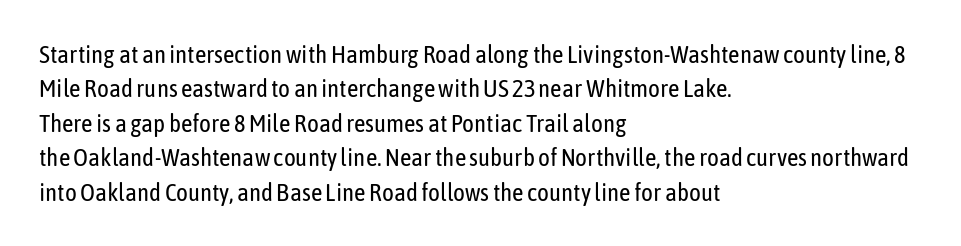
Q: Is the text bold? A: No.
Q: Is the text italic (slanted)? A: No, it is upright.
Q: Is the text underlined? A: No.
Q: How is the paragraph aligned? A: Left-aligned.
Q: Is the spacing between letters normal or unusually wide? A: Normal.
Q: Is the spacing between lines tight, normal or loose? A: Normal.
